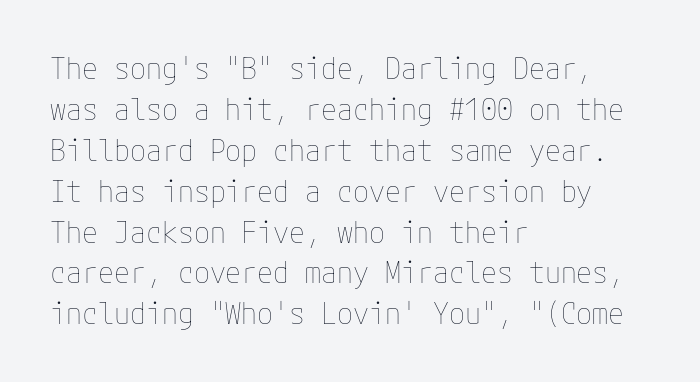
Q: Is the text bold? A: No.
Q: Is the text italic (slanted)? A: No, it is upright.
Q: Is the text underlined? A: No.
Q: How is the paragraph aligned? A: Left-aligned.
Q: Is the spacing between letters normal or unusually wide? A: Normal.
Q: Is the spacing between lines tight, normal or loose? A: Normal.
Q: Width (condensed, normal, or wide)? A: Normal.
Q: Stroke contrast? A: Low.
Q: x-height? A: Medium.
